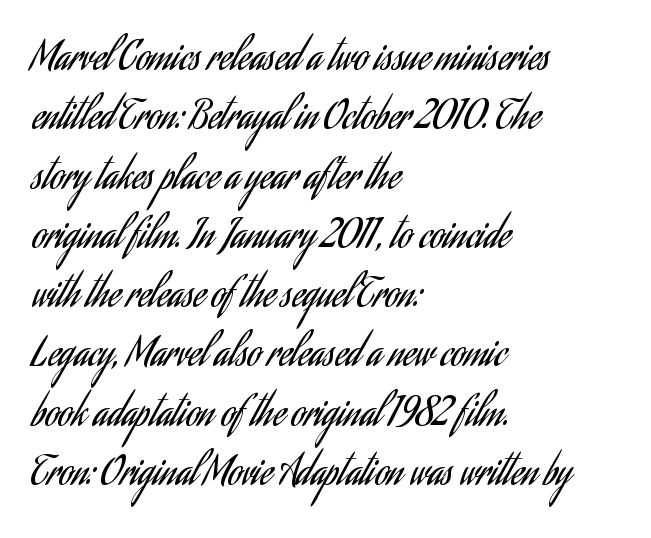
The weight would be labelled regular, book, light, or lighter still. Note the varied advance widths — an 'i' is clearly narrower than an 'm'. Quick note: interline space is typical. The passage is arranged the way most books set body copy — flush left.
